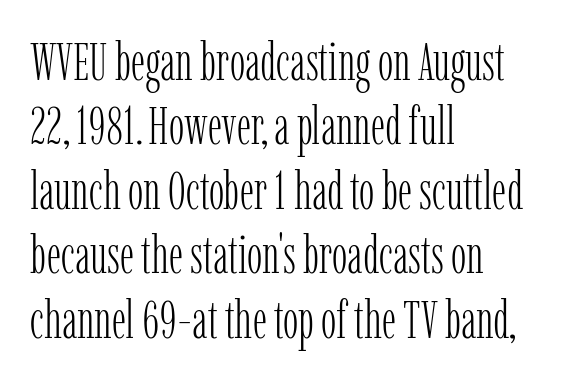
Check the space under the baseline: it is left empty. Rendered with straight, roman letterforms. A quiet, ordinary-to-light weight characterises the typeface. Caption: standard tracking, unaltered.
